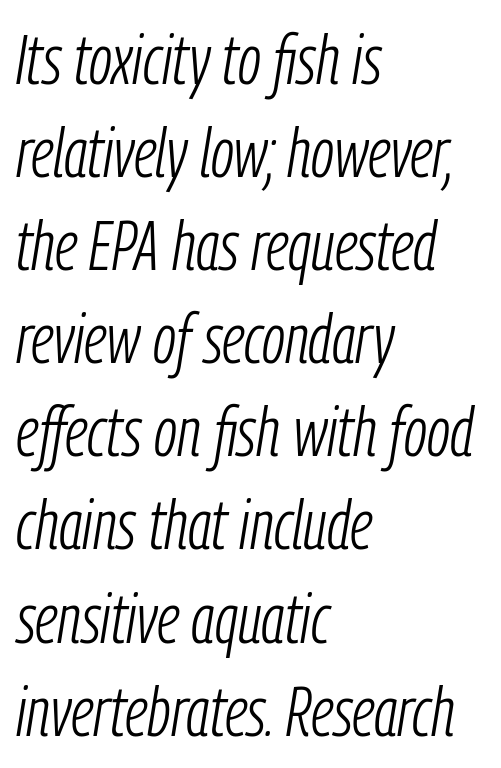
The image shows 70 px light, condensed type, italic (leaning right); set left-aligned, normal line spacing (1.33x), normal letter spacing, not underlined; low stroke contrast and a medium x-height.
